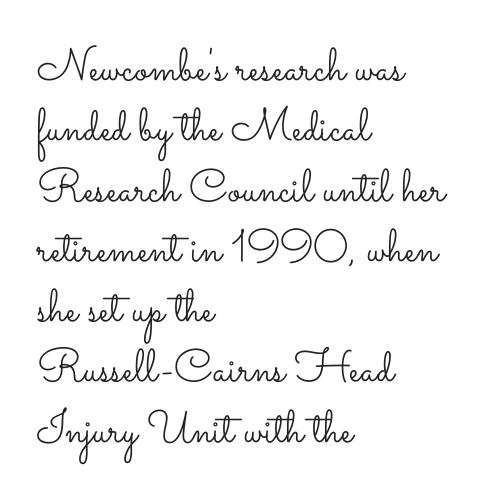
{"bold": "no", "weight": "light", "width": "wide", "stroke_contrast": "low", "x_height": "small", "monospaced": "no", "underline": "no", "align": "left", "line_spacing": "normal", "line_spacing_ratio": 1.31, "letter_spacing": "normal", "letter_spacing_em": 0.0, "glyph_px": 46}
